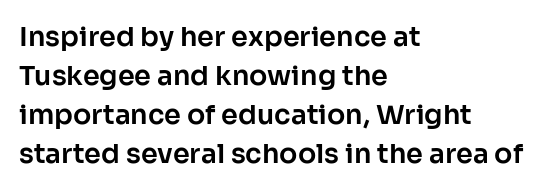
The image shows 27 px text type, upright; set left-aligned, normal line spacing (1.45x), normal letter spacing, not underlined.
